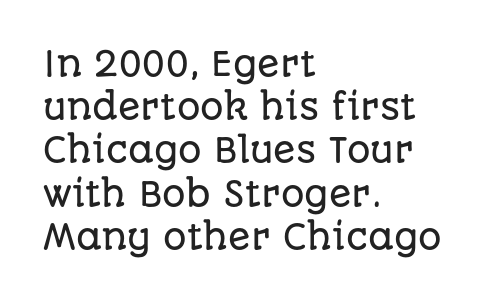
The image shows 33 px sans-serif type, upright; set left-aligned, normal line spacing (1.31x), normal letter spacing, not underlined; low stroke contrast and a large x-height.
